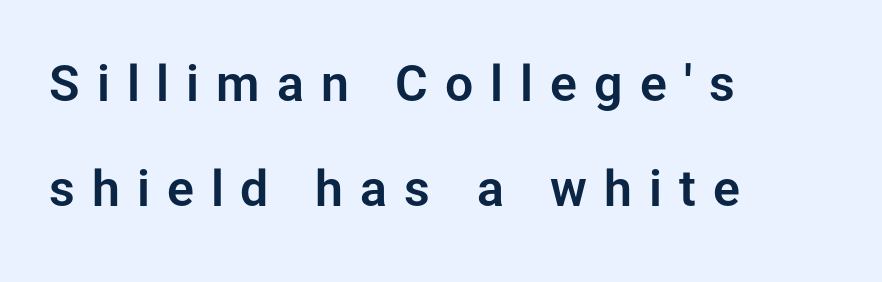
Visually the block forms a straight wall on the left and a jagged coastline on the right. Summary of vertical rhythm: relaxed, with wide interline spacing. The glyphs are unaccompanied by any horizontal stroke below them. These lines were composed using upright roman letters. The designer went with a sans here, leaving each stem footless.
